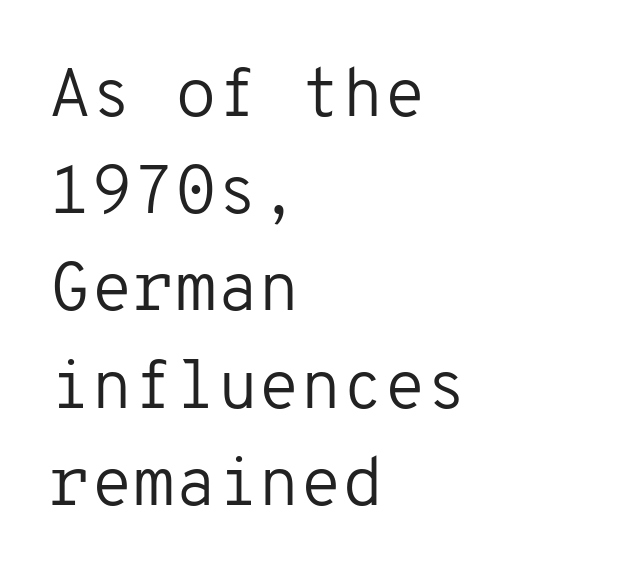
The face used here is monospaced, like something from a code editor. The typeface has the unassuming heft of standard copy or less. The type sits square on the baseline with zero lean. Each word holds together tightly as a unit, with standard inter-letter gaps. The setting favours the left margin, as ordinary paragraphs usually do.
